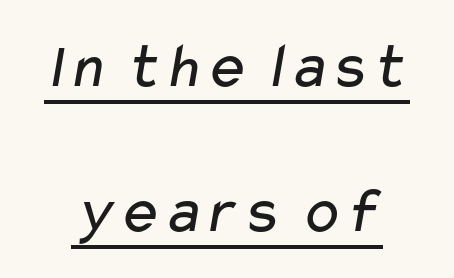
The image shows 65 px regular-weight, wide sans-serif type; set loose line spacing (2.23x), normal letter spacing, underlined; low stroke contrast and a medium x-height.
